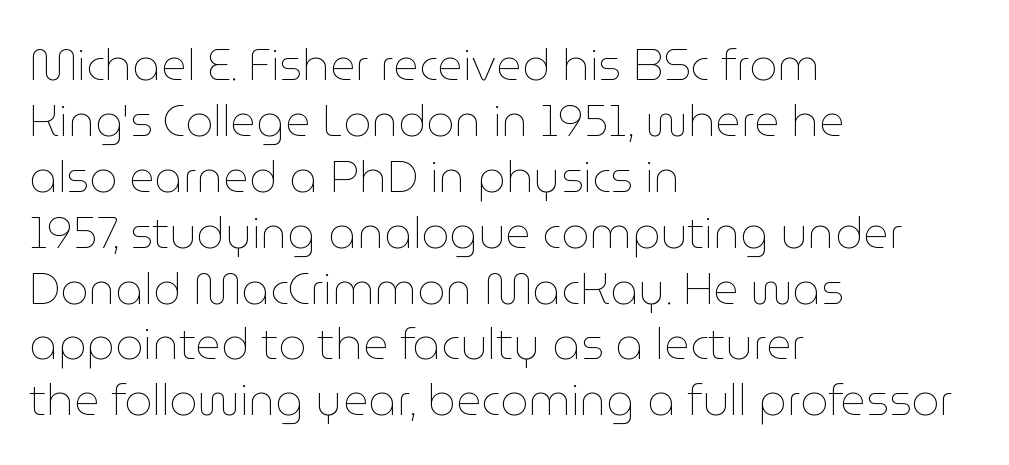
The image shows 44 px thin type, upright; set left-aligned, normal line spacing (1.27x), normal letter spacing, not underlined; low stroke contrast and a medium x-height.
